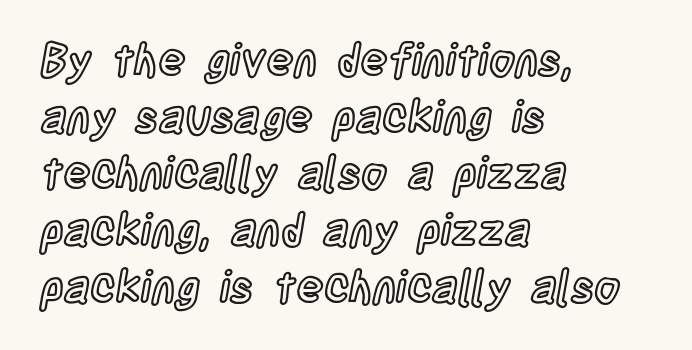
The image shows 45 px condensed type; set left-aligned, normal line spacing (1.26x), normal letter spacing, not underlined; a large x-height.
